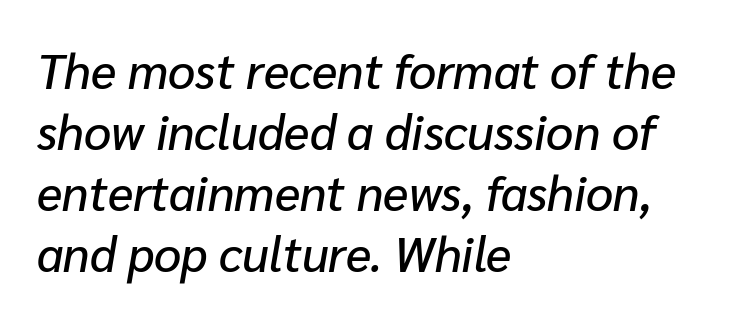
A typesetter would call this proportional, since set widths differ per character. The font's italic variant was chosen for this text. A typesetter would call this leading conventional body-copy spacing. Compared with a centered layout, this one pins lines to the left instead. Tracking value appears to be zero — textbook default spacing. Descenders are the only things crossing below the line.
